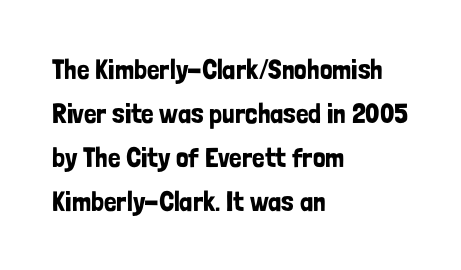
Descender tails drop into unmarked territory. Regarding leading, the lines here are spaced in the standard way. These lines are set flush left with a ragged right edge. The text was rendered using a sans face with plain stroke endings. Think of a printed novel: that variable character pitch is what you see here. How are the letters spaced? Ordinarily, with no added tracking.
